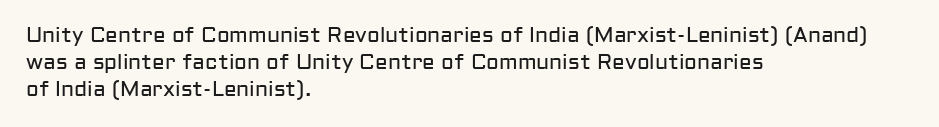
These lines keep a tight, regular rhythm from letter to letter. The rows are spaced the way most documents space them. Nothing heavy about these letters — not bold at all. A roman cut, with each character standing at attention. Check under the words: just untouched page. All the whitespace from short lines collects on the right.
